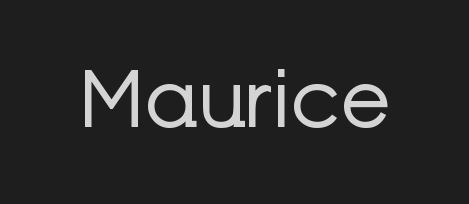
The image shows 79 px regular-weight sans-serif type, upright; set normal letter spacing, not underlined; low stroke contrast and a medium x-height.
